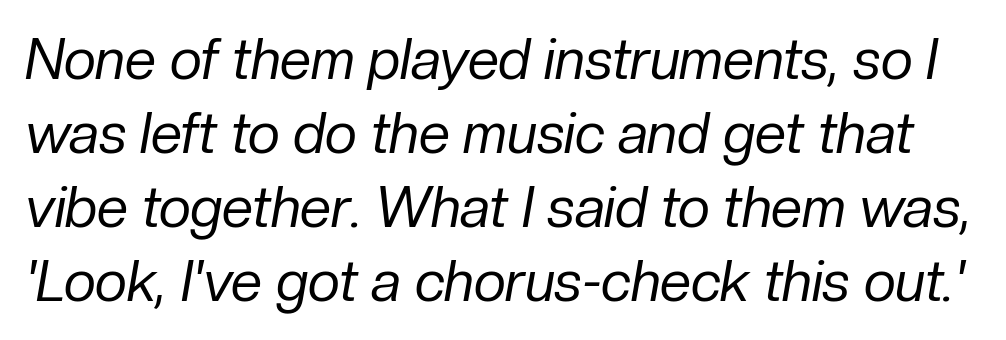
No word sits above an underline. The gaps between neighbouring characters are ordinary and unremarkable. The vertical gap from one line to the next is medium. The typography opts for an oblique posture over an upright one. The weight tops out at a normal text grade.
